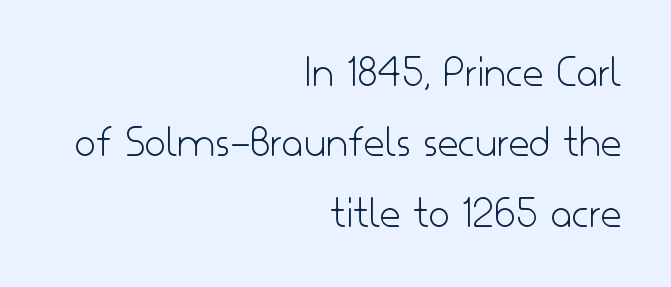
Q: Is the text bold? A: No.
Q: Is the text italic (slanted)? A: No, it is upright.
Q: Is the typeface a serif or a sans-serif typeface? A: Sans-serif.
Q: Is the text underlined? A: No.
Q: How is the paragraph aligned? A: Right-aligned.
Q: Is the spacing between letters normal or unusually wide? A: Normal.
Q: Is the spacing between lines tight, normal or loose? A: Normal.
Q: Width (condensed, normal, or wide)? A: Normal.
Q: Stroke contrast? A: Low.
Q: x-height? A: Small.
Q: Monospaced? A: No.
